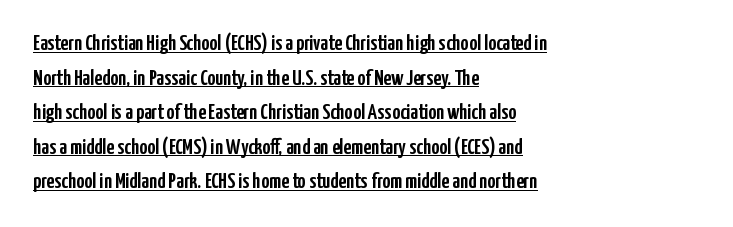
{"italic": "no", "underline": "yes", "align": "left", "line_spacing": "normal", "line_spacing_ratio": 1.57, "letter_spacing": "normal", "letter_spacing_em": 0.0, "glyph_px": 22}
